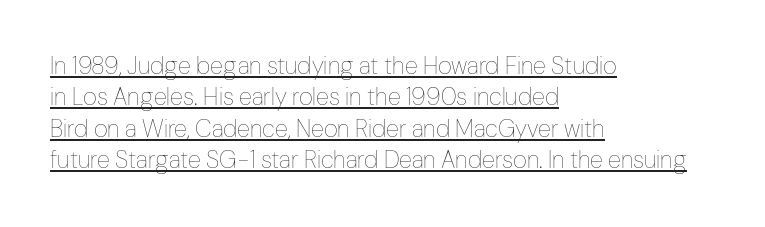
The image shows 24 px text type, upright; set left-aligned, normal line spacing (1.31x), normal letter spacing, underlined.
